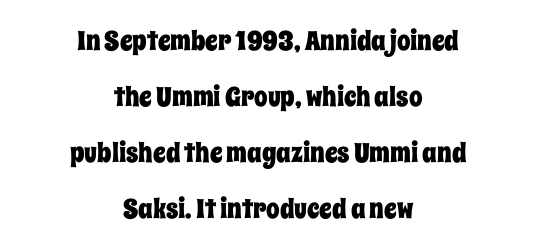
{"italic": "no", "underline": "no", "align": "center", "line_spacing": "loose", "line_spacing_ratio": 2.07, "letter_spacing": "normal", "letter_spacing_em": 0.0, "glyph_px": 27}
